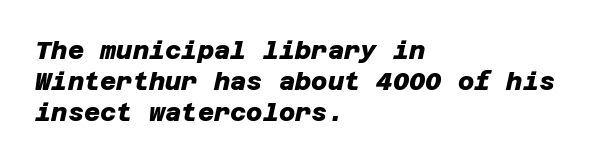
The image shows 25 px bold type; set left-aligned, normal line spacing (1.25x), normal letter spacing, not underlined.
